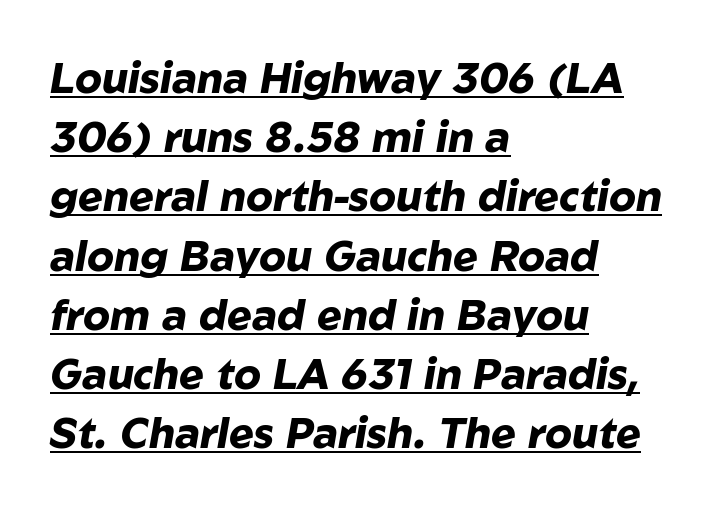
{"italic": "yes", "lean": "right", "slant_degrees": 10, "bold": "yes", "weight": "heavy", "width": "normal", "stroke_contrast": "low", "x_height": "medium", "monospaced": "no", "underline": "yes", "align": "left", "line_spacing": "normal", "line_spacing_ratio": 1.41, "letter_spacing": "normal", "letter_spacing_em": 0.0, "glyph_px": 42}
